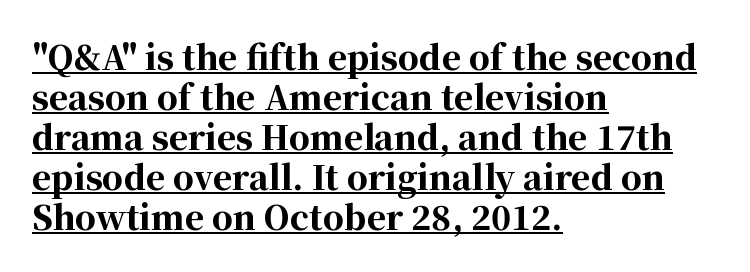
Q: Is the text bold? A: Yes.
Q: Is the text italic (slanted)? A: No, it is upright.
Q: Is the typeface a serif or a sans-serif typeface? A: Serif.
Q: Is the text underlined? A: Yes.
Q: How is the paragraph aligned? A: Left-aligned.
Q: Is the spacing between letters normal or unusually wide? A: Normal.
Q: Width (condensed, normal, or wide)? A: Normal.
Q: Stroke contrast? A: High.
Q: x-height? A: Medium.
Q: Monospaced? A: No.
